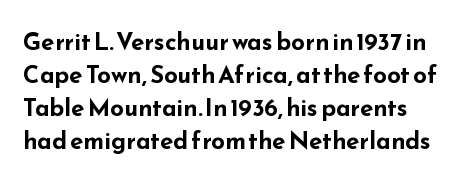
{"italic": "no", "bold": "yes", "underline": "no", "line_spacing": "normal", "line_spacing_ratio": 1.37, "letter_spacing": "normal", "letter_spacing_em": 0.0, "glyph_px": 24}
